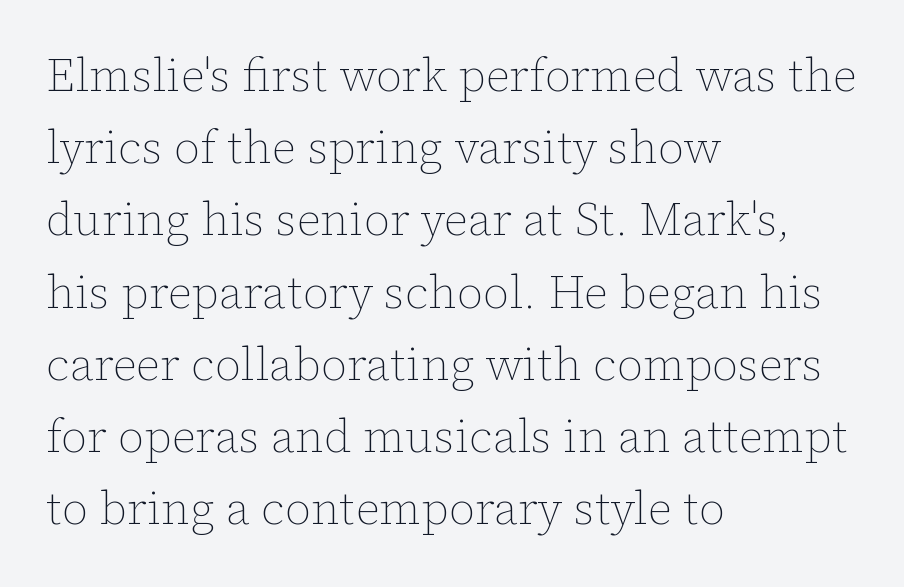
Q: Is the text bold? A: No.
Q: Is the text italic (slanted)? A: No, it is upright.
Q: Is the text underlined? A: No.
Q: How is the paragraph aligned? A: Left-aligned.
Q: Is the spacing between letters normal or unusually wide? A: Normal.
Q: Is the spacing between lines tight, normal or loose? A: Normal.
Q: Width (condensed, normal, or wide)? A: Normal.
Q: Stroke contrast? A: Low.
Q: x-height? A: Medium.
Q: Monospaced? A: No.
